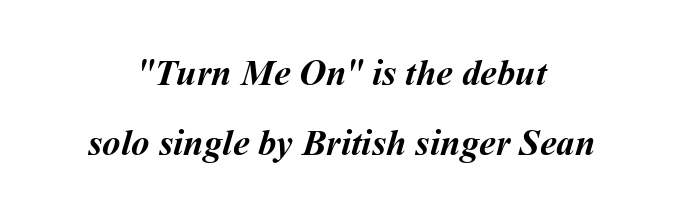
The image shows 37 px semibold type; set centered, loose line spacing (1.9x), normal letter spacing, not underlined; medium stroke contrast and a medium x-height.
